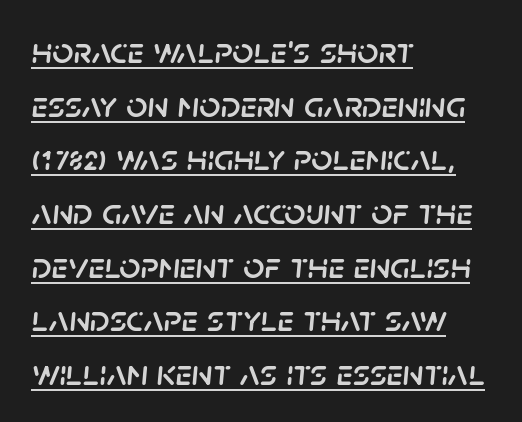
The image shows 37 px text type, italic (leaning right); set left-aligned, normal line spacing (1.45x), normal letter spacing, underlined; low stroke contrast and a large x-height.
